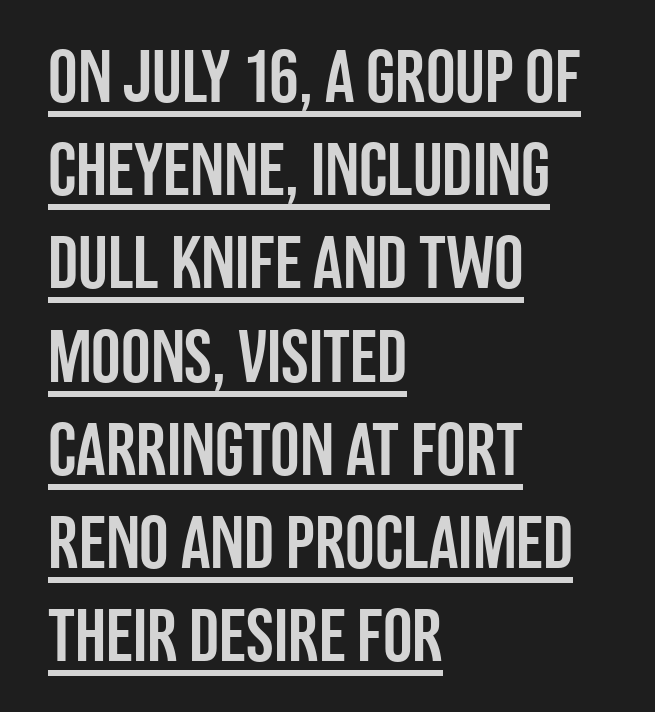
Q: Is the text italic (slanted)? A: No, it is upright.
Q: Is the typeface a serif or a sans-serif typeface? A: Sans-serif.
Q: Is the text underlined? A: Yes.
Q: How is the paragraph aligned? A: Left-aligned.
Q: Is the spacing between letters normal or unusually wide? A: Normal.
Q: Is the spacing between lines tight, normal or loose? A: Normal.
Q: Width (condensed, normal, or wide)? A: Condensed.
Q: Stroke contrast? A: Low.
Q: x-height? A: Large.
Q: Monospaced? A: No.
